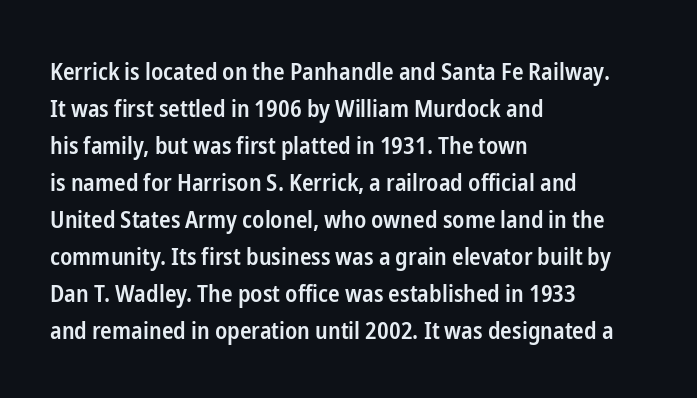
{"italic": "no", "bold": "semi", "underline": "no", "align": "left", "line_spacing": "normal", "line_spacing_ratio": 1.54, "letter_spacing": "normal", "letter_spacing_em": 0.0, "glyph_px": 24}
